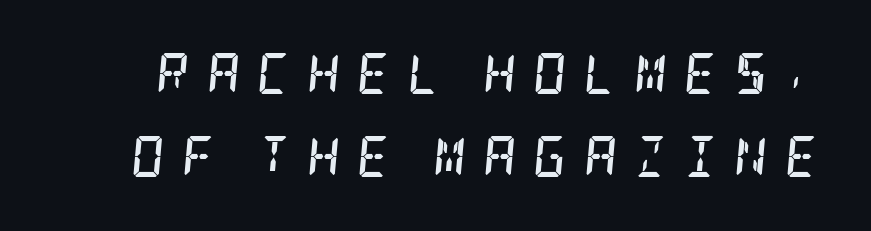
The image shows 41 px semibold, condensed serif type, italic (leaning right); set loose line spacing (2.03x), unusually wide letter spacing (+0.41 em), not underlined; low stroke contrast and a large x-height.
